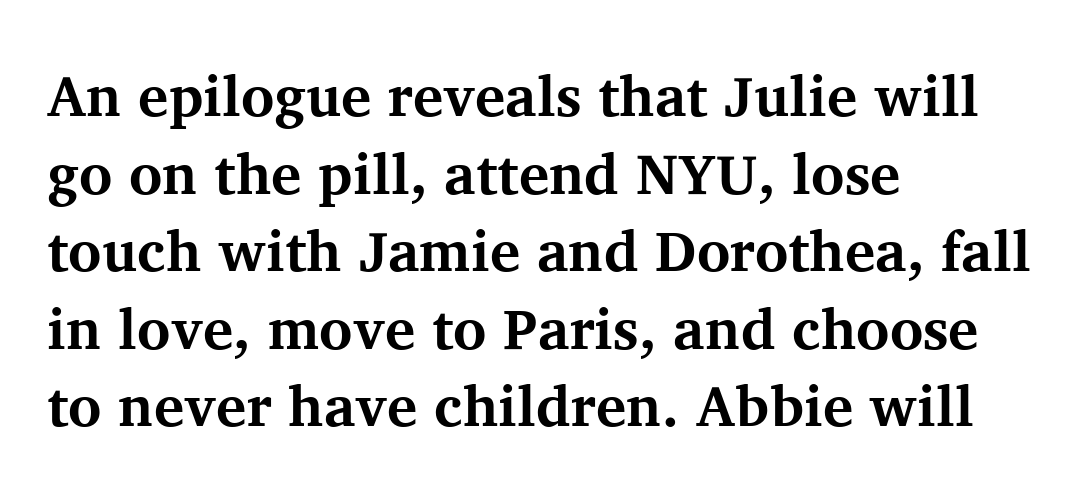
{"serif": "yes", "italic": "no", "bold": "yes", "weight": "bold", "width": "normal", "stroke_contrast": "medium", "x_height": "medium", "monospaced": "no", "underline": "no", "align": "left", "line_spacing": "normal", "line_spacing_ratio": 1.36, "letter_spacing": "normal", "letter_spacing_em": 0.0, "glyph_px": 57}
